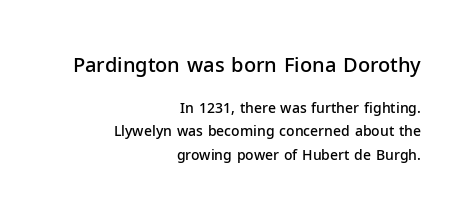
Q: Is the text bold? A: Semi-bold.
Q: Is the text italic (slanted)? A: No, it is upright.
Q: Is the text underlined? A: No.
Q: How is the paragraph aligned? A: Right-aligned.
Q: Is the spacing between letters normal or unusually wide? A: Normal.
Q: Is the spacing between lines tight, normal or loose? A: Normal.
Q: Which block of text is set in a larger size, the first (top) or the second (bottom)? A: The first (top) one.
